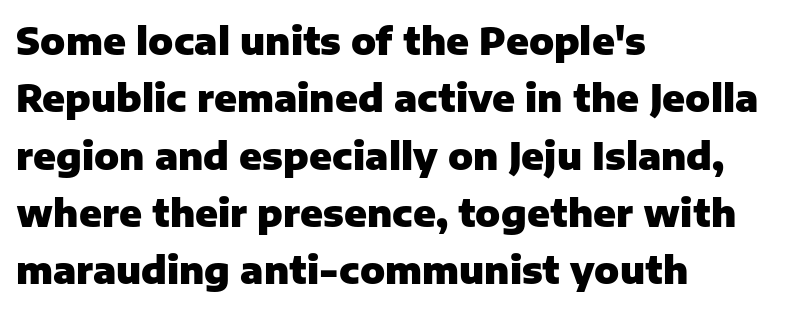
Line spacing here is normal. The baseline area is clear. Short and long lines alike share a common starting point at left. These lines carry a lot of weight — the face is fully bold. Serif or sans? Sans — the stroke terminals are bare.
